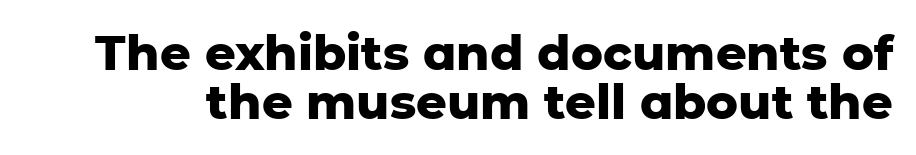
{"serif": "no", "italic": "no", "bold": "yes", "weight": "heavy", "width": "normal", "stroke_contrast": "low", "x_height": "medium", "monospaced": "no", "underline": "no", "line_spacing": "tight", "line_spacing_ratio": 1.02, "letter_spacing": "normal", "letter_spacing_em": 0.0, "glyph_px": 48}
